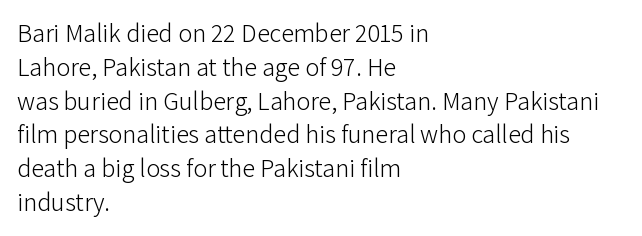
Descenders are the only things crossing below the line. Vertical strokes here are truly vertical. Compared with typical paragraphs, the rows here are spaced about the same. The setting favours the left margin, as ordinary paragraphs usually do.
